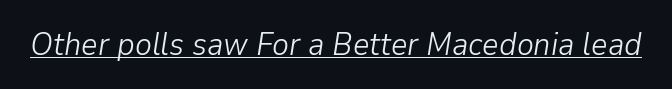
{"italic": "yes", "lean": "right", "slant_degrees": 9, "bold": "no", "weight": "light", "width": "normal", "stroke_contrast": "low", "x_height": "medium", "monospaced": "no", "underline": "yes", "letter_spacing": "normal", "letter_spacing_em": 0.0, "glyph_px": 32}
